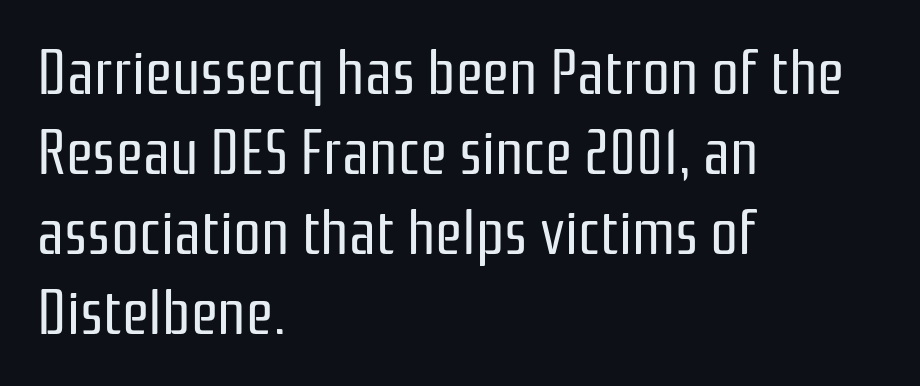
The image shows 62 px regular-weight, condensed sans-serif type, upright; set left-aligned, normal line spacing (1.29x), normal letter spacing, not underlined; low stroke contrast and a medium x-height.
